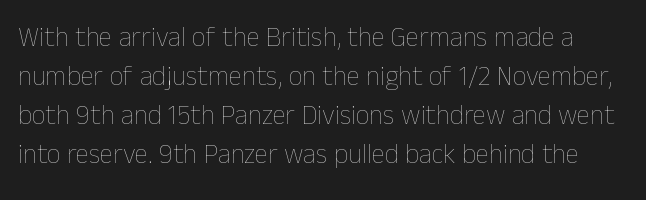
The cut favours lightness, reaching ordinary text weight at its darkest. Posture: straight, roman, zero tilt. The area under the type is left untouched. Regarding leading, the lines here are spaced in the standard way.
